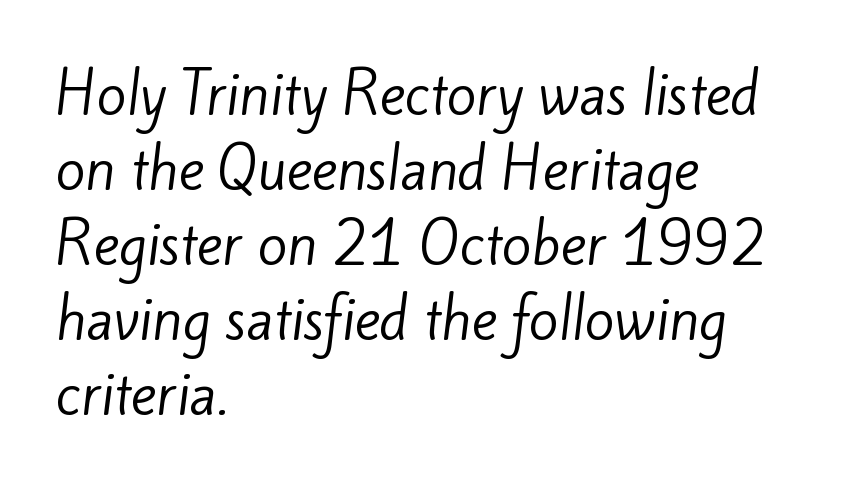
The image shows 54 px regular-weight sans-serif type; set left-aligned, normal line spacing (1.39x), normal letter spacing, not underlined; low stroke contrast and a small x-height.
